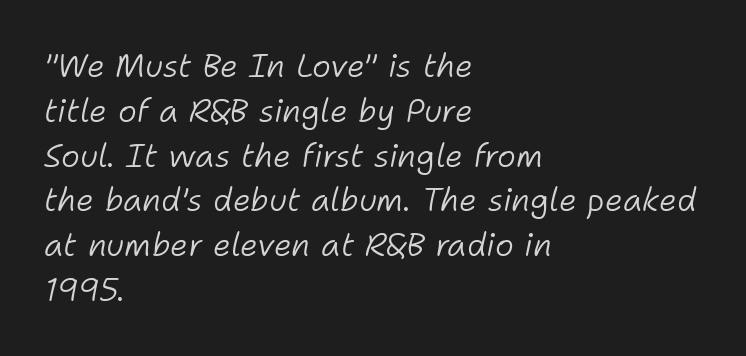
{"italic": "yes", "lean": "right", "slant_degrees": 11, "bold": "no", "weight": "light", "width": "normal", "stroke_contrast": "low", "x_height": "medium", "monospaced": "no", "underline": "no", "align": "left", "line_spacing": "normal", "line_spacing_ratio": 1.4, "letter_spacing": "normal", "letter_spacing_em": 0.0, "glyph_px": 32}
